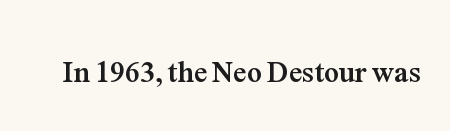
The image shows 30 px semibold serif type, upright; set normal letter spacing, not underlined; medium stroke contrast and a medium x-height.
